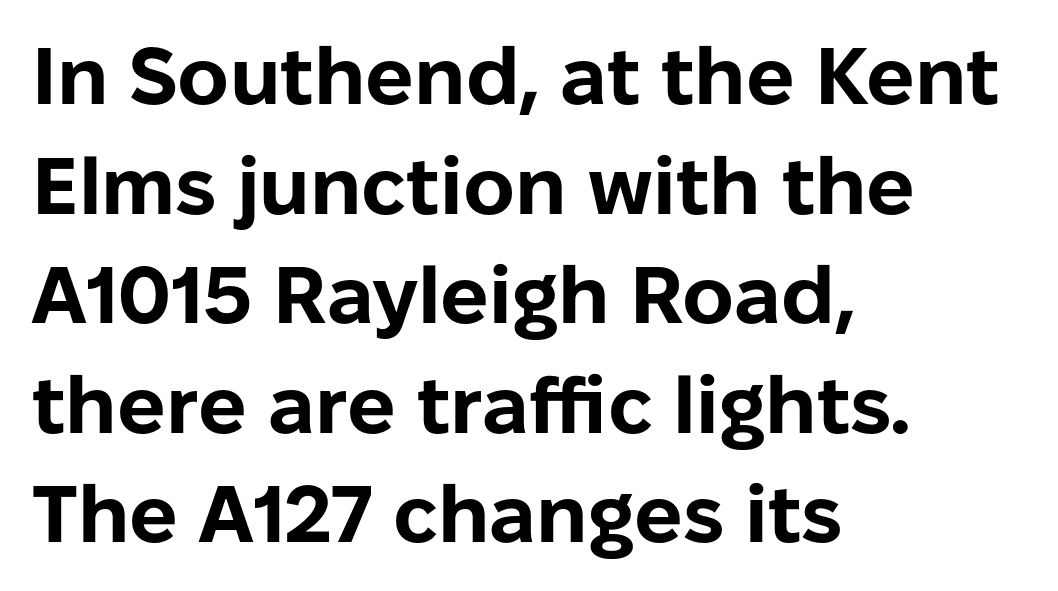
Rendered with straight, roman letterforms. Strokes here are thick enough to call this a true bold. Character widths vary here, with narrow letters taking less room than wide ones. The passage shown has conventional tracking throughout.
